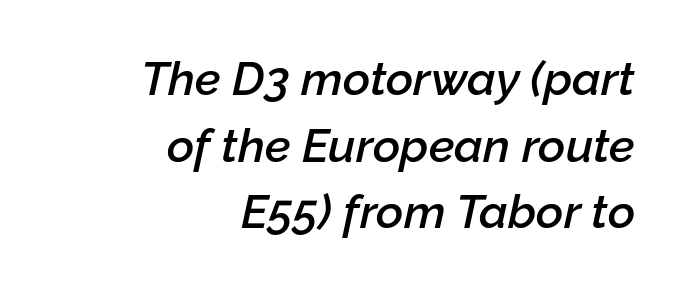
Q: Is the text bold? A: Semi-bold.
Q: Is the text italic (slanted)? A: Yes, it leans right by about 12 degrees.
Q: Is the text underlined? A: No.
Q: How is the paragraph aligned? A: Right-aligned.
Q: Is the spacing between letters normal or unusually wide? A: Normal.
Q: Is the spacing between lines tight, normal or loose? A: Normal.
Q: Width (condensed, normal, or wide)? A: Normal.
Q: Stroke contrast? A: Low.
Q: x-height? A: Medium.
Q: Monospaced? A: No.
